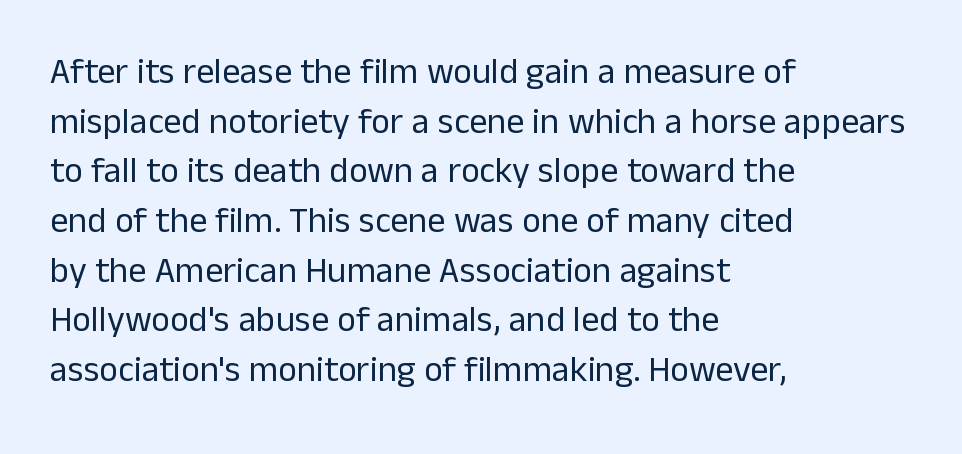
Looks like regular typesetting: each glyph gets only the width it needs. Spacing between characters is what you'd get straight out of the box. Notice how the passage keeps a crisp vertical edge on the left only. Stroke mass is kept to a normal reading level or below. If you measured baseline to baseline, you'd find a middling distance.
